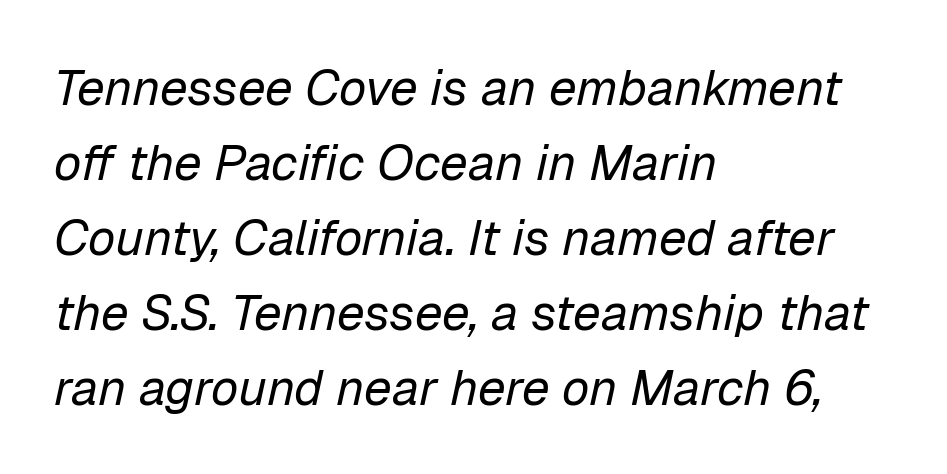
{"italic": "yes", "lean": "right", "slant_degrees": 12, "bold": "no", "weight": "regular", "width": "normal", "stroke_contrast": "low", "x_height": "medium", "monospaced": "no", "underline": "no", "align": "left", "line_spacing": "normal", "line_spacing_ratio": 1.5, "letter_spacing": "normal", "letter_spacing_em": 0.0, "glyph_px": 50}
